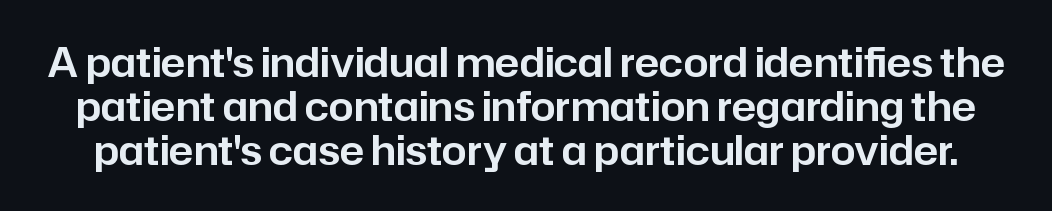
In terms of letterspacing, this is plain default setting. Note the varied advance widths — an 'i' is clearly narrower than an 'm'. To sum up the face: it is a sans, with no serifs. Notice how descenders almost collide with the ascenders below — that's tight leading. The letters stand upright; this is a roman face.
